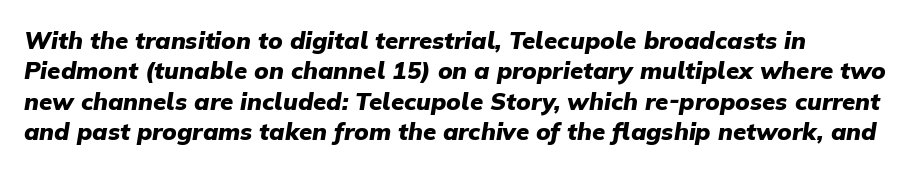
Regular leading. Italic: yes, the glyphs are oblique. Letters rest on an invisible, unmarked baseline. No extra tracking has been applied to these lines.
